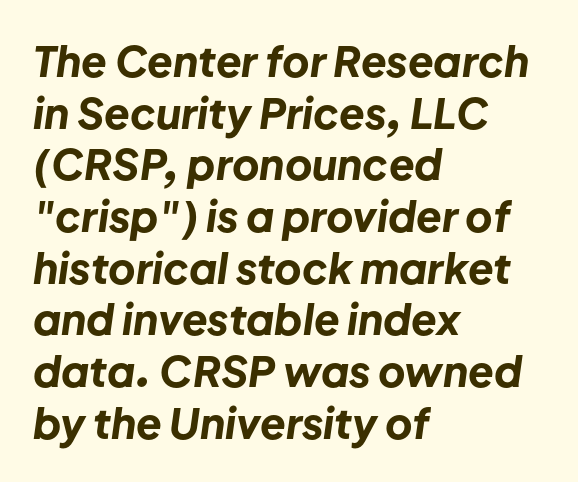
{"italic": "yes", "lean": "right", "slant_degrees": 8, "bold": "yes", "weight": "bold", "width": "normal", "stroke_contrast": "low", "x_height": "medium", "monospaced": "no", "underline": "no", "align": "left", "line_spacing_ratio": 1.23, "letter_spacing": "normal", "letter_spacing_em": 0.0, "glyph_px": 42}
